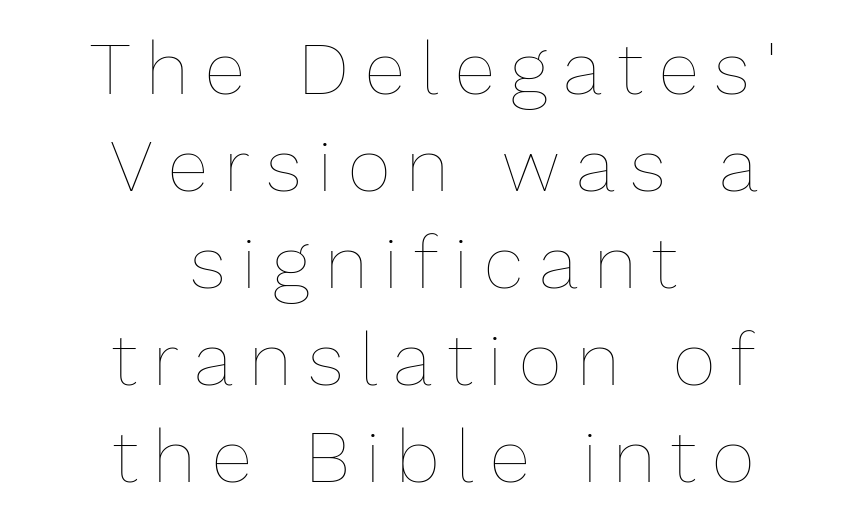
Q: Is the text bold? A: No.
Q: Is the text italic (slanted)? A: No, it is upright.
Q: Is the text underlined? A: No.
Q: How is the paragraph aligned? A: Centered.
Q: Is the spacing between letters normal or unusually wide? A: Unusually wide.
Q: Is the spacing between lines tight, normal or loose? A: Normal.
Q: Width (condensed, normal, or wide)? A: Normal.
Q: Stroke contrast? A: Low.
Q: x-height? A: Medium.
Q: Monospaced? A: No.
